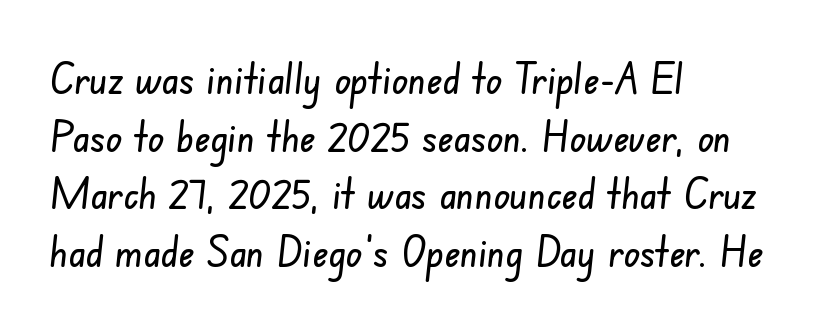
I'd call this a sans setting — the letters go barefoot. The passage is arranged the way most books set body copy — flush left. The horizontal fit of the characters is conventional and even. Spacing verdict: proportional, widths tailored to each character. What's the leading like? Ordinary, nothing unusual.
